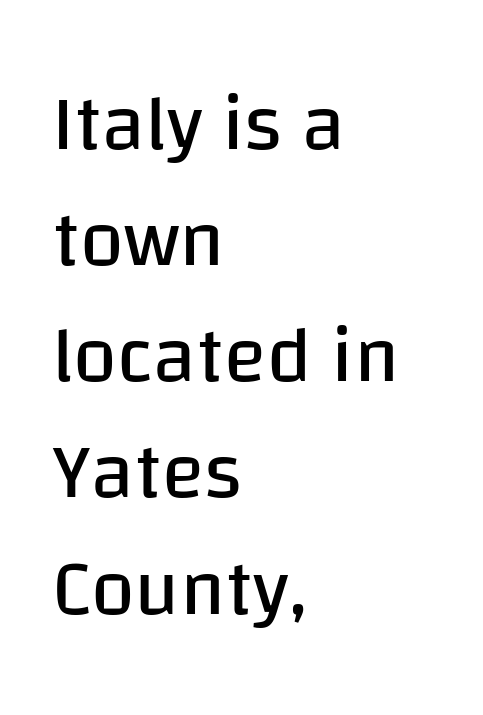
{"serif": "no", "italic": "no", "bold": "no", "weight": "regular", "width": "normal", "stroke_contrast": "low", "x_height": "large", "monospaced": "no", "underline": "no", "align": "left", "line_spacing": "normal", "line_spacing_ratio": 1.47, "letter_spacing": "normal", "letter_spacing_em": 0.0, "glyph_px": 79}
